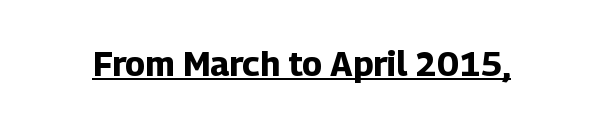
Q: Is the text bold? A: Yes.
Q: Is the text italic (slanted)? A: No, it is upright.
Q: Is the typeface a serif or a sans-serif typeface? A: Sans-serif.
Q: Is the text underlined? A: Yes.
Q: Is the spacing between letters normal or unusually wide? A: Normal.
Q: Width (condensed, normal, or wide)? A: Normal.
Q: Stroke contrast? A: Low.
Q: x-height? A: Medium.
Q: Monospaced? A: No.
